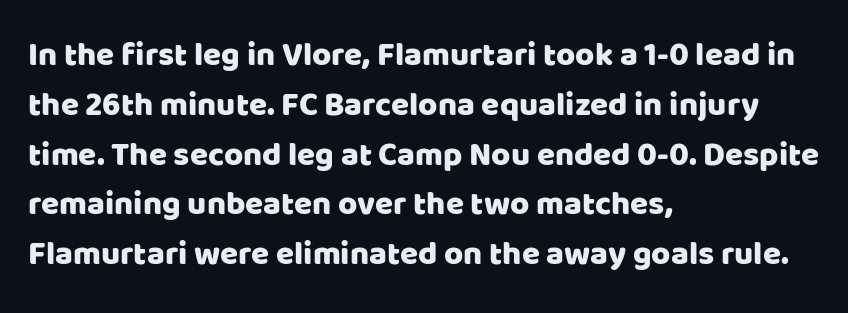
Q: Is the text italic (slanted)? A: No, it is upright.
Q: Is the typeface a serif or a sans-serif typeface? A: Sans-serif.
Q: Is the text underlined? A: No.
Q: How is the paragraph aligned? A: Left-aligned.
Q: Is the spacing between letters normal or unusually wide? A: Normal.
Q: Is the spacing between lines tight, normal or loose? A: Normal.
Q: Width (condensed, normal, or wide)? A: Normal.
Q: Stroke contrast? A: Low.
Q: x-height? A: Large.
Q: Monospaced? A: No.
